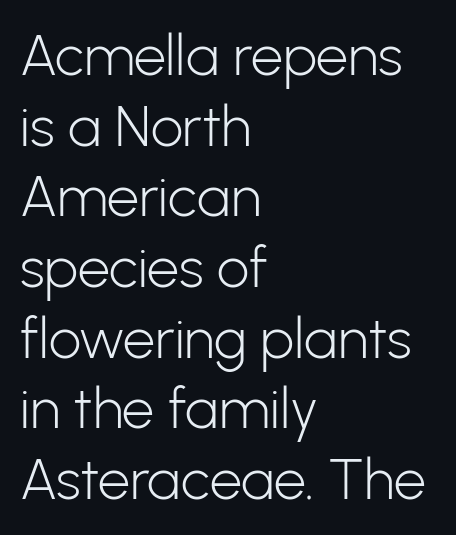
The letters stand upright; this is a roman face. The gap between lines stays unmarked. The letters carry no serifs — their stems end cleanly without finishing strokes. Typeset ragged right — the left edge is the straight one.
